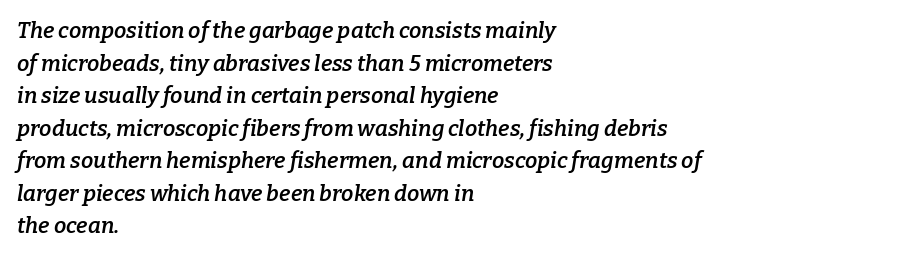
Q: Is the text bold? A: Semi-bold.
Q: Is the text italic (slanted)? A: Yes, it leans right by about 9 degrees.
Q: Is the text underlined? A: No.
Q: How is the paragraph aligned? A: Left-aligned.
Q: Is the spacing between letters normal or unusually wide? A: Normal.
Q: Is the spacing between lines tight, normal or loose? A: Normal.
